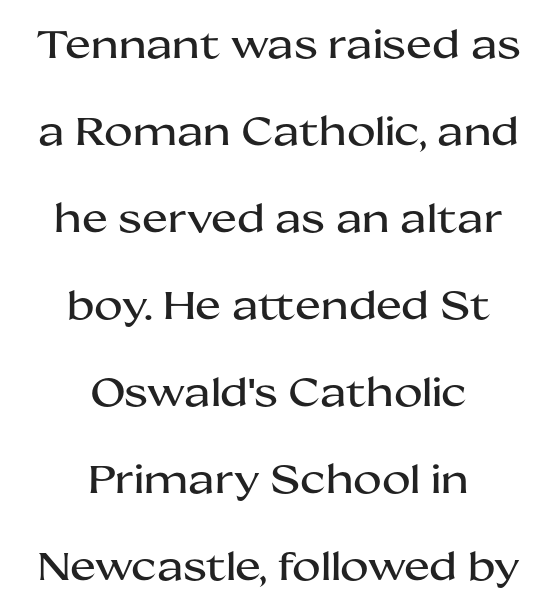
Q: Is the text italic (slanted)? A: No, it is upright.
Q: Is the text underlined? A: No.
Q: How is the paragraph aligned? A: Centered.
Q: Is the spacing between letters normal or unusually wide? A: Normal.
Q: Is the spacing between lines tight, normal or loose? A: Loose.
Q: Width (condensed, normal, or wide)? A: Wide.
Q: Stroke contrast? A: Medium.
Q: x-height? A: Medium.
Q: Monospaced? A: No.
